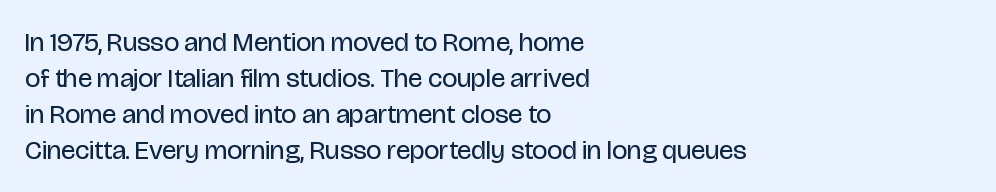
{"italic": "no", "bold": "no", "underline": "no", "align": "left", "line_spacing": "normal", "line_spacing_ratio": 1.33, "letter_spacing": "normal", "letter_spacing_em": 0.0, "glyph_px": 27}
